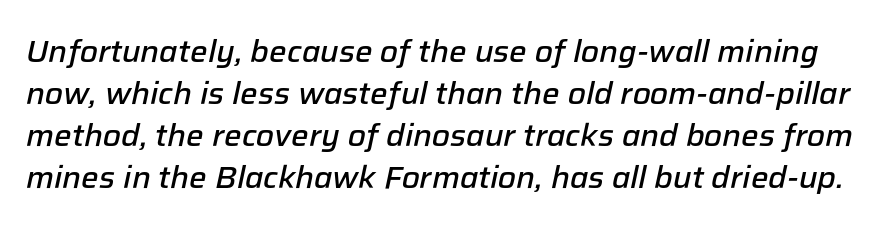
Q: Is the text bold? A: Semi-bold.
Q: Is the text italic (slanted)? A: Yes, it leans right by about 12 degrees.
Q: Is the text underlined? A: No.
Q: Is the spacing between letters normal or unusually wide? A: Normal.
Q: Is the spacing between lines tight, normal or loose? A: Normal.
Q: Width (condensed, normal, or wide)? A: Normal.
Q: Stroke contrast? A: Low.
Q: x-height? A: Medium.
Q: Monospaced? A: No.
